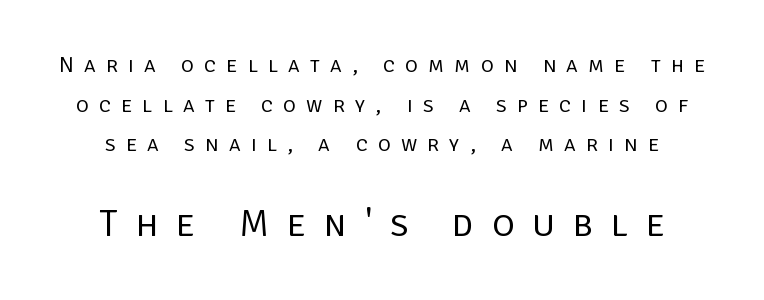
Q: Is the text bold? A: No.
Q: Is the text italic (slanted)? A: No, it is upright.
Q: Is the typeface a serif or a sans-serif typeface? A: Sans-serif.
Q: Is the text underlined? A: No.
Q: Is the spacing between letters normal or unusually wide? A: Unusually wide.
Q: Which block of text is set in a larger size, the first (top) or the second (bottom)? A: The second (bottom) one.
Q: Width (condensed, normal, or wide)? A: Normal.
Q: Stroke contrast? A: Low.
Q: x-height? A: Large.
Q: Monospaced? A: No.
